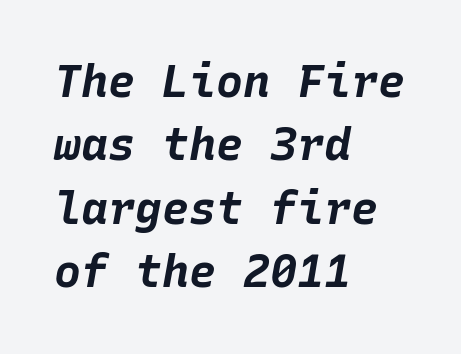
Has an underline been added? It has not. Here the designer chose a console-style face with uniform glyph widths. Set as a true bold cut, around the 700 mark. The gaps between neighbouring characters are ordinary and unremarkable.
